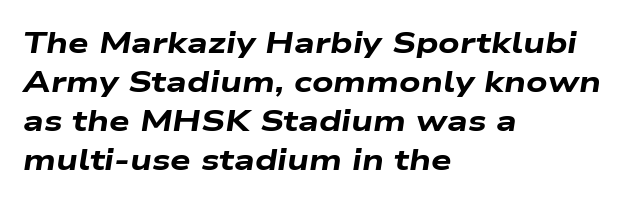
Q: Is the text bold? A: Yes.
Q: Is the text italic (slanted)? A: Yes, it leans right by about 9 degrees.
Q: Is the text underlined? A: No.
Q: How is the paragraph aligned? A: Left-aligned.
Q: Is the spacing between letters normal or unusually wide? A: Normal.
Q: Is the spacing between lines tight, normal or loose? A: Normal.
Q: Width (condensed, normal, or wide)? A: Wide.
Q: Stroke contrast? A: Low.
Q: x-height? A: Medium.
Q: Monospaced? A: No.
